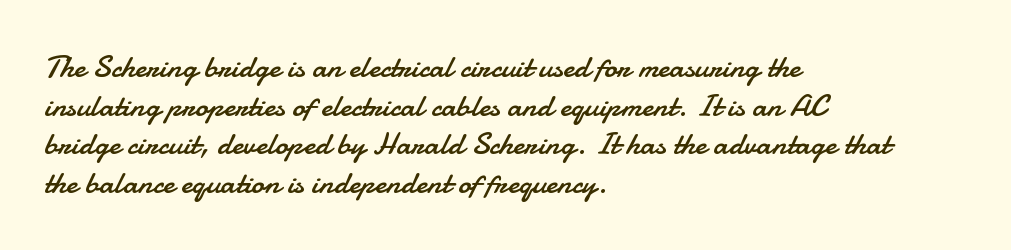
{"serif": "no", "bold": "no", "weight": "regular", "width": "normal", "stroke_contrast": "low", "x_height": "small", "monospaced": "no", "underline": "no", "align": "left", "line_spacing_ratio": 1.21, "letter_spacing": "normal", "letter_spacing_em": 0.0, "glyph_px": 32}
